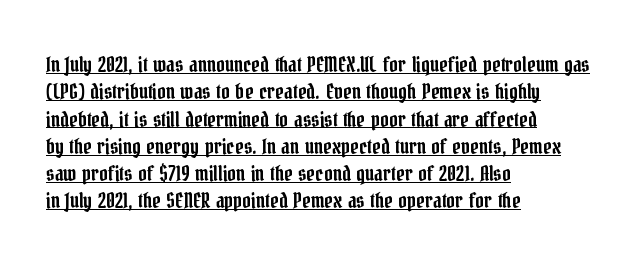
{"italic": "no", "underline": "yes", "align": "left", "line_spacing": "normal", "line_spacing_ratio": 1.3, "letter_spacing": "normal", "letter_spacing_em": 0.0, "glyph_px": 21}
